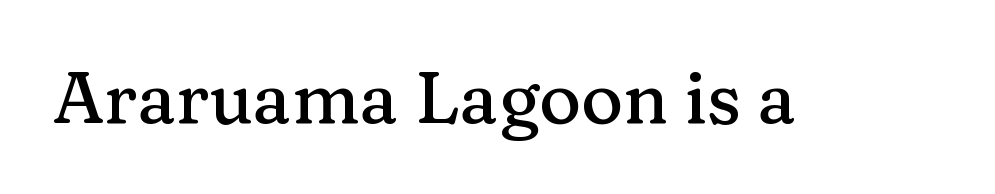
The image shows 72 px serif type, upright; set normal letter spacing, not underlined; medium stroke contrast and a medium x-height.
